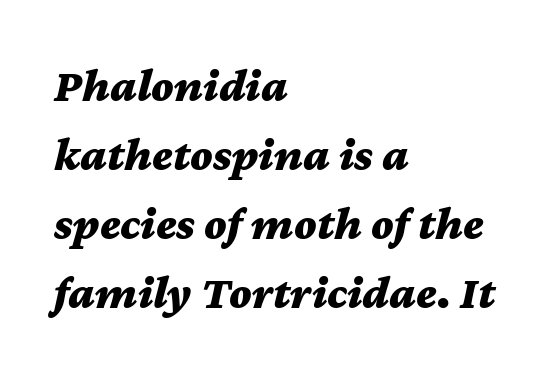
The typesetter chose a ragged-right arrangement here. Nothing unusual about the tracking: characters are spaced as the font intends. The rendering uses natural spacing where letterforms have individual widths. Quick note: underline off. The letters are slanted; this is an italic face.
